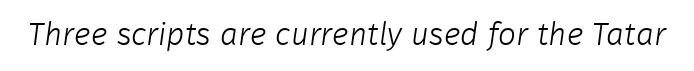
{"serif": "no", "bold": "no", "weight": "light", "width": "normal", "stroke_contrast": "low", "x_height": "medium", "monospaced": "no", "underline": "no", "letter_spacing": "normal", "letter_spacing_em": 0.0, "glyph_px": 32}
